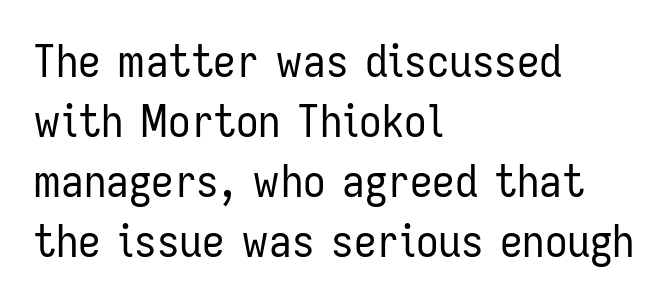
The image shows 45 px regular-weight, condensed sans-serif type, upright; set left-aligned, normal line spacing (1.33x), normal letter spacing, not underlined; low stroke contrast and a medium x-height.
